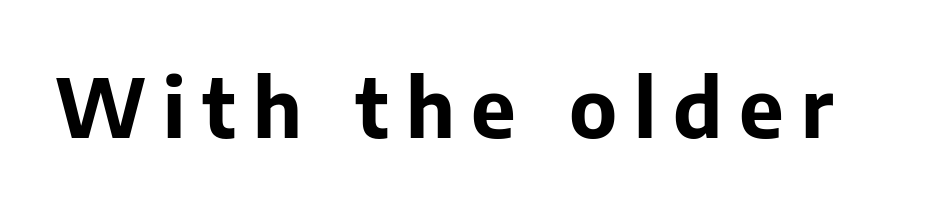
Q: Is the text bold? A: Yes.
Q: Is the text italic (slanted)? A: No, it is upright.
Q: Is the typeface a serif or a sans-serif typeface? A: Sans-serif.
Q: Is the text underlined? A: No.
Q: Is the spacing between letters normal or unusually wide? A: Unusually wide.
Q: Width (condensed, normal, or wide)? A: Normal.
Q: Stroke contrast? A: Low.
Q: x-height? A: Medium.
Q: Monospaced? A: No.
